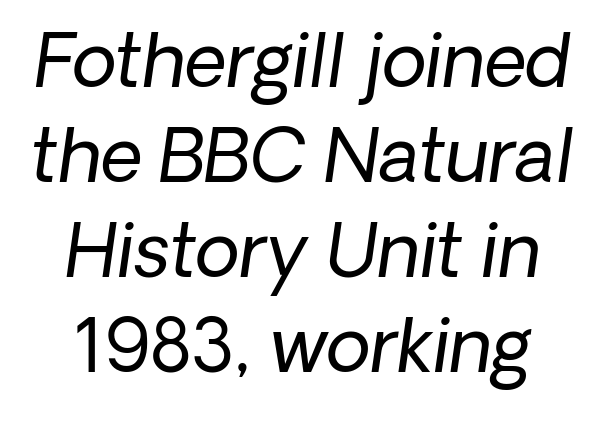
{"italic": "yes", "lean": "right", "slant_degrees": 8, "bold": "no", "weight": "regular", "width": "normal", "stroke_contrast": "low", "x_height": "medium", "monospaced": "no", "underline": "no", "line_spacing": "normal", "line_spacing_ratio": 1.3, "letter_spacing": "normal", "letter_spacing_em": 0.0, "glyph_px": 73}
